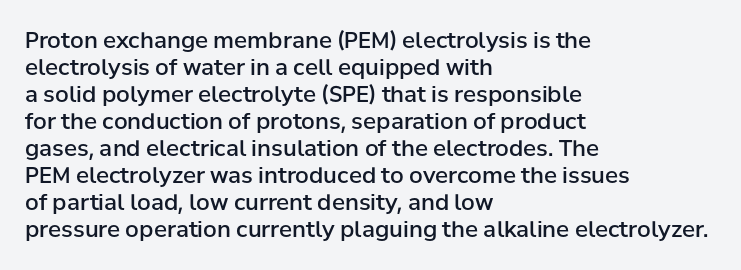
Q: Is the text bold? A: Semi-bold.
Q: Is the text italic (slanted)? A: No, it is upright.
Q: Is the text underlined? A: No.
Q: How is the paragraph aligned? A: Left-aligned.
Q: Is the spacing between letters normal or unusually wide? A: Normal.
